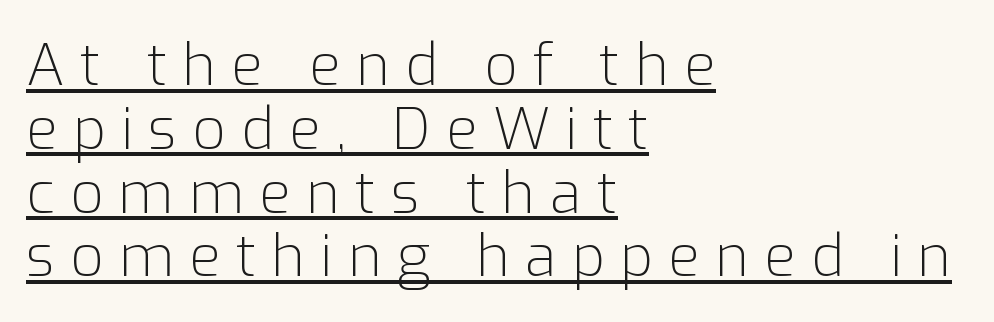
No italicization has been applied; the sample stays upright. The rag falls on the right side of this text block. The rendering uses natural spacing where letterforms have individual widths. The rendering uses a small line-height, squeezing the rows. In terms of letterspacing, this is a distinctly airy, spread setting. The face looks like a standard text weight, possibly lighter.
